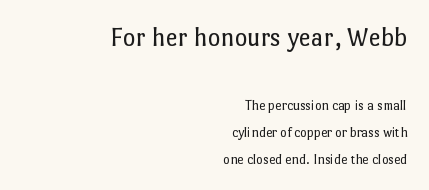
{"italic": "no", "bold": "no", "underline": "no", "align": "right", "line_spacing": "loose", "line_spacing_ratio": 1.96, "letter_spacing": "normal", "letter_spacing_em": 0.0, "larger_block": "first", "size_ratio": 1.93, "glyph_px": 27}
